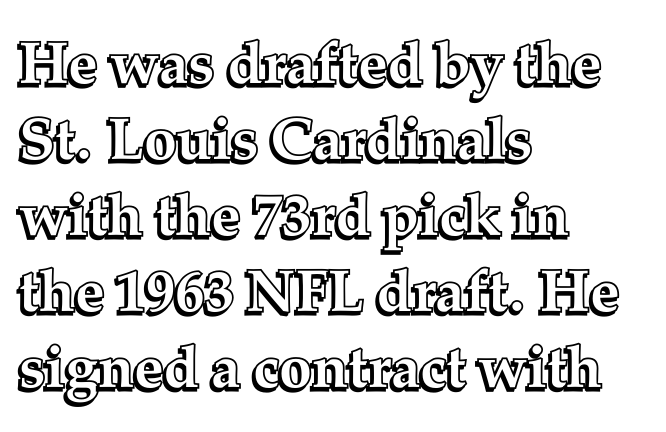
Q: Is the text italic (slanted)? A: No, it is upright.
Q: Is the text underlined? A: No.
Q: How is the paragraph aligned? A: Left-aligned.
Q: Is the spacing between letters normal or unusually wide? A: Normal.
Q: Is the spacing between lines tight, normal or loose? A: Normal.
Q: Width (condensed, normal, or wide)? A: Normal.
Q: x-height? A: Medium.
Q: Monospaced? A: No.
